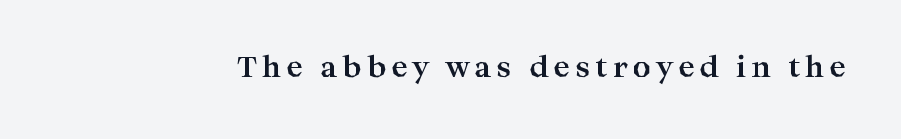
Q: Is the text bold? A: Yes.
Q: Is the text italic (slanted)? A: No, it is upright.
Q: Is the typeface a serif or a sans-serif typeface? A: Serif.
Q: Is the text underlined? A: No.
Q: Width (condensed, normal, or wide)? A: Wide.
Q: Stroke contrast? A: High.
Q: x-height? A: Medium.
Q: Monospaced? A: No.
